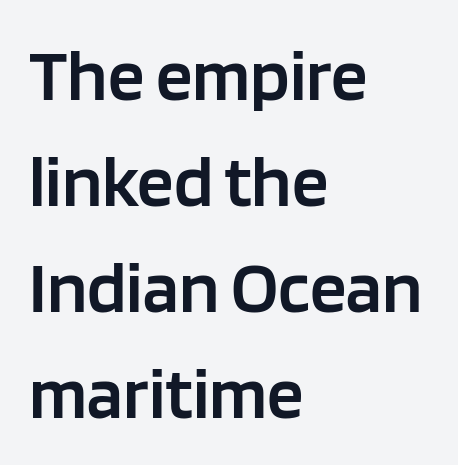
Q: Is the text bold? A: Semi-bold.
Q: Is the text italic (slanted)? A: No, it is upright.
Q: Is the typeface a serif or a sans-serif typeface? A: Sans-serif.
Q: Is the text underlined? A: No.
Q: How is the paragraph aligned? A: Left-aligned.
Q: Is the spacing between letters normal or unusually wide? A: Normal.
Q: Is the spacing between lines tight, normal or loose? A: Normal.
Q: Width (condensed, normal, or wide)? A: Normal.
Q: Stroke contrast? A: Low.
Q: x-height? A: Large.
Q: Monospaced? A: No.
